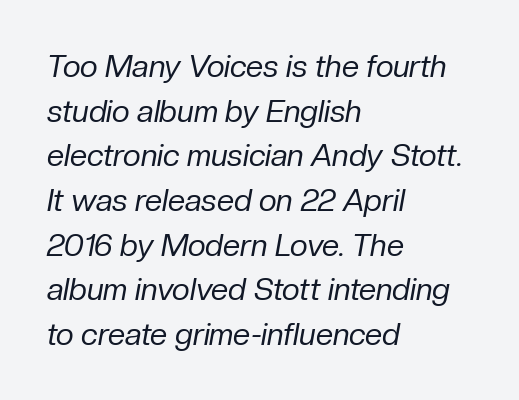
These glyphs show unthickened strokes, regular width or finer. Quick note: underline off. Here the designer chose a conventional face with non-uniform glyph widths. The passage shown leans; its letterforms are oblique. Interline gaps are of average width in this sample. Is the block centered? No — it sits flush against the left margin.
